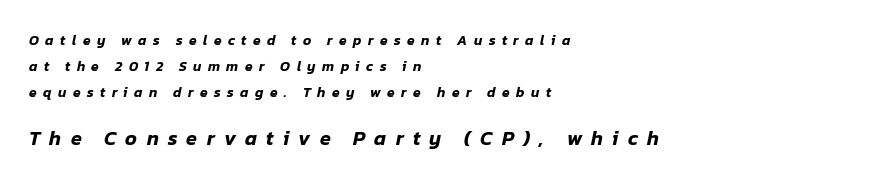
{"italic": "yes", "lean": "right", "slant_degrees": 12, "underline": "no", "align": "left", "line_spacing_ratio": 1.85, "letter_spacing": "wide", "letter_spacing_em": 0.46, "larger_block": "second", "size_ratio": 1.43, "glyph_px": 20}
